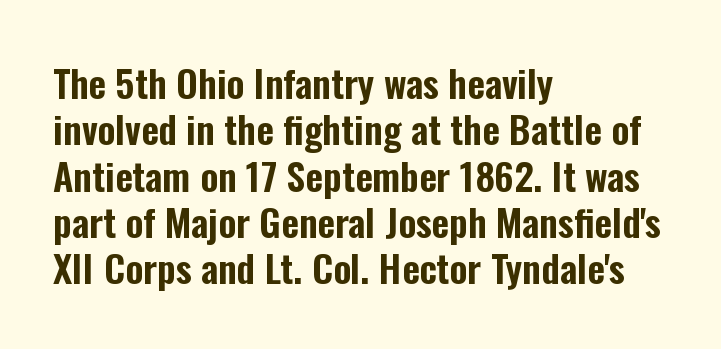
Q: Is the text italic (slanted)? A: No, it is upright.
Q: Is the typeface a serif or a sans-serif typeface? A: Sans-serif.
Q: Is the text underlined? A: No.
Q: How is the paragraph aligned? A: Left-aligned.
Q: Is the spacing between letters normal or unusually wide? A: Normal.
Q: Width (condensed, normal, or wide)? A: Condensed.
Q: Stroke contrast? A: Low.
Q: x-height? A: Medium.
Q: Monospaced? A: No.
